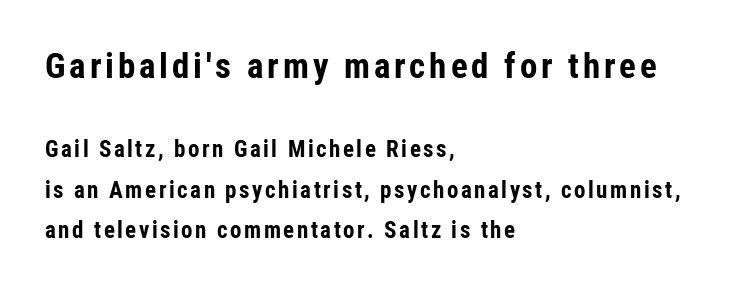
{"serif": "no", "italic": "no", "bold": "yes", "weight": "bold", "width": "condensed", "stroke_contrast": "low", "x_height": "medium", "monospaced": "no", "underline": "no", "align": "left", "line_spacing_ratio": 1.77, "larger_block": "first", "size_ratio": 1.52, "glyph_px": 35}
